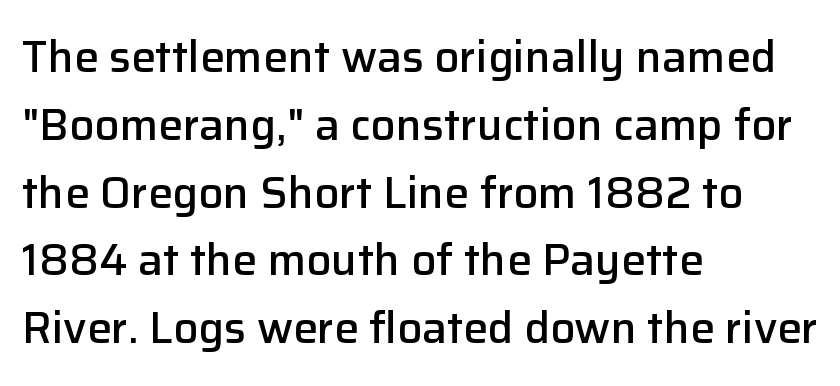
{"serif": "no", "italic": "no", "bold": "semi", "weight": "semibold", "width": "normal", "stroke_contrast": "low", "x_height": "medium", "monospaced": "no", "underline": "no", "align": "left", "line_spacing": "normal", "line_spacing_ratio": 1.54, "letter_spacing": "normal", "letter_spacing_em": 0.0, "glyph_px": 44}
